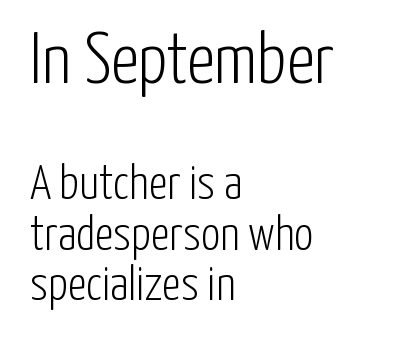
{"serif": "no", "italic": "no", "bold": "no", "weight": "light", "width": "condensed", "stroke_contrast": "low", "x_height": "medium", "monospaced": "no", "underline": "no", "align": "left", "line_spacing": "tight", "line_spacing_ratio": 1.05, "letter_spacing": "normal", "letter_spacing_em": 0.0, "larger_block": "first", "size_ratio": 1.5, "glyph_px": 72}
